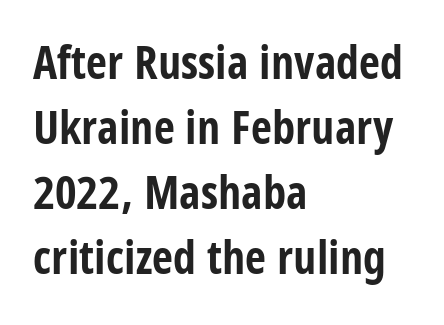
The image shows 46 px bold, condensed sans-serif type, upright; set left-aligned, normal line spacing (1.41x), normal letter spacing, not underlined; low stroke contrast and a large x-height.
